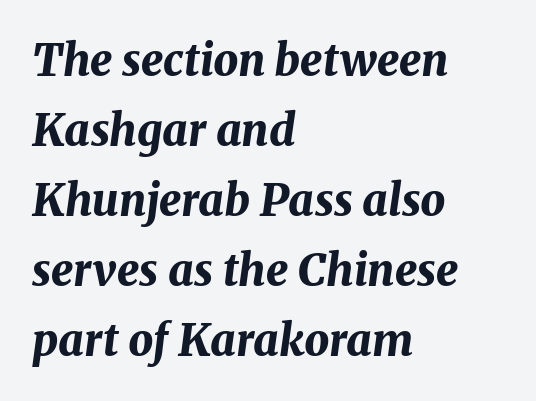
The axis of the letterforms is tilted away from vertical. Here the designer chose a conventional face with non-uniform glyph widths. The block of text has a typical density, with ordinary space between rows. The horizontal fit of the characters is conventional and even. This rendering uses left alignment, leaving the right contour irregular. Summary of weight: heavy, a full bold.
